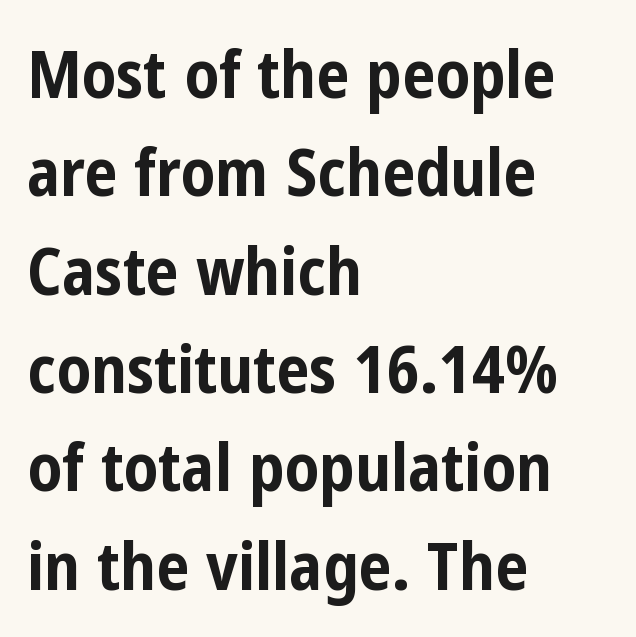
The image shows 66 px bold, condensed sans-serif type, upright; set left-aligned, normal line spacing (1.49x), normal letter spacing, not underlined; low stroke contrast and a medium x-height.
